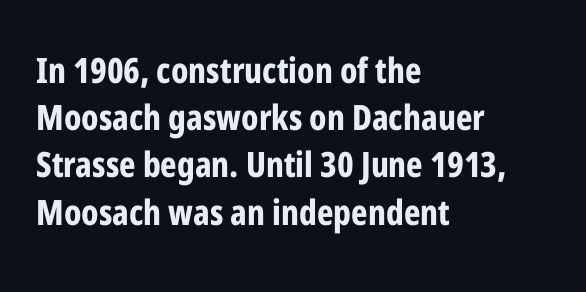
Each letter keeps its own natural width here, so spacing adapts to shape. Notice how the stems are strictly vertical — no italics here. Horizontally, the lines are justified to the leading edge only. The line texture is even and compact thanks to regular tracking. Nobody drew a line under any word here. Normally led — the rows are evenly, conventionally spaced.
